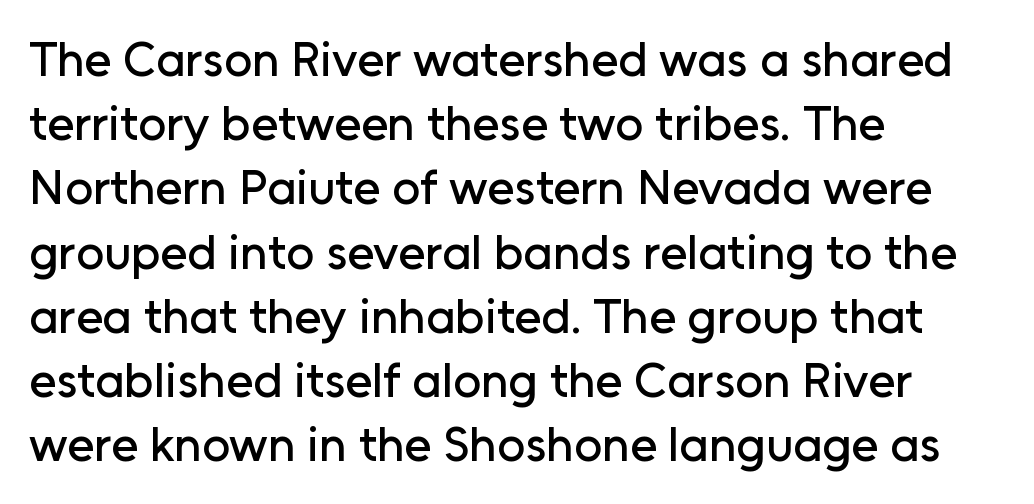
{"serif": "no", "italic": "no", "width": "normal", "stroke_contrast": "low", "x_height": "medium", "monospaced": "no", "underline": "no", "align": "left", "line_spacing": "normal", "line_spacing_ratio": 1.31, "letter_spacing": "normal", "letter_spacing_em": 0.0, "glyph_px": 49}
